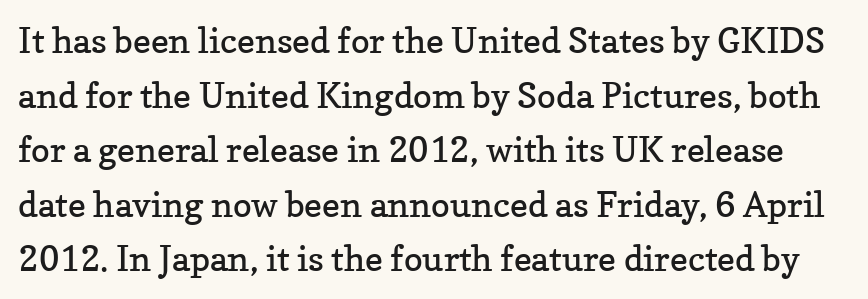
In terms of leading, this rendering sits right in the middle. The specimen omits any rule beneath the text block's lines. There is no visible air inserted between adjacent glyphs. Do the characters align in a grid? No, the font is proportional. Heaviness? Minimal to ordinary, like unemphasized prose. The specimen reads as upright at a glance.
